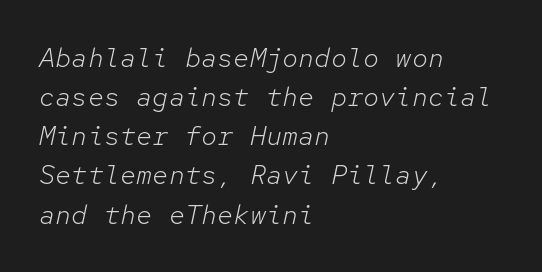
Does the leading feel generous? No, just average. Decoration check: the copy has no underline. The rendering anchors every line to the left-hand side. The letters sit at their default tracking, neither squeezed nor spread. Yep, that's italic — everything's leaning. Think standard paragraph weight, or any step lighter than that.
